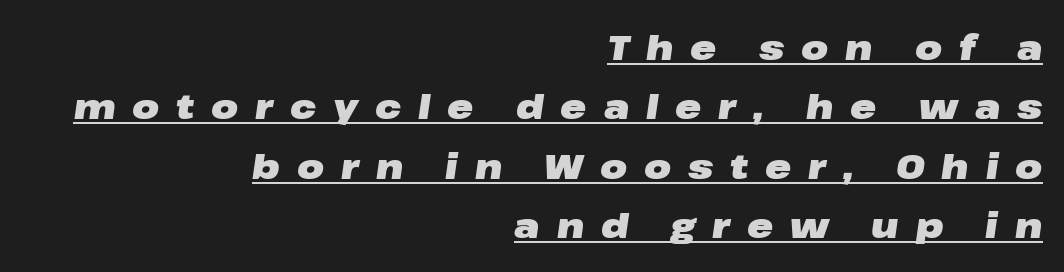
The image shows 35 px heavy, wide type, italic (leaning right); set right-aligned, normal line spacing (1.7x), unusually wide letter spacing (+0.48 em), underlined; low stroke contrast and a medium x-height.
